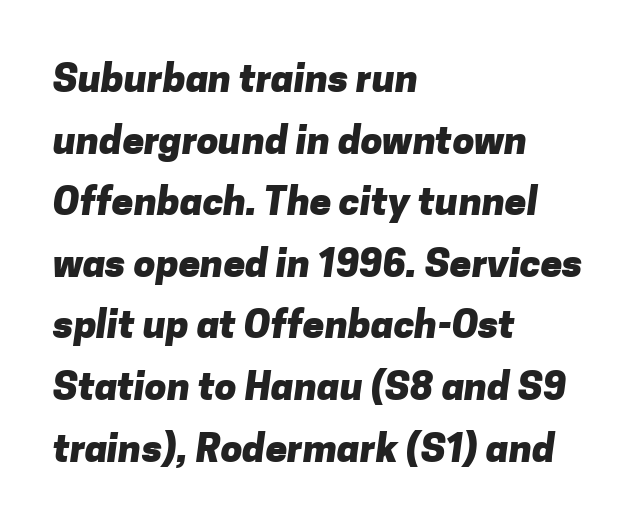
The image shows 39 px heavy sans-serif type; set left-aligned, normal line spacing (1.58x), normal letter spacing, not underlined; low stroke contrast and a medium x-height.
